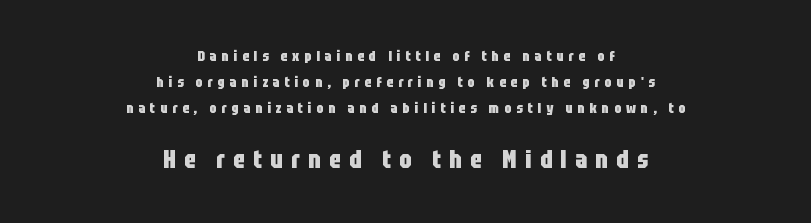
You could only call the tracking loose — the letters float apart. Horizontally, the lines are justified to the midpoint only. The letters in the lower block stand taller than those in the block above. It's the straight-up-and-down kind of type. Any mark beneath the type? The region is blank. Typographic density is high because the face is bold.
